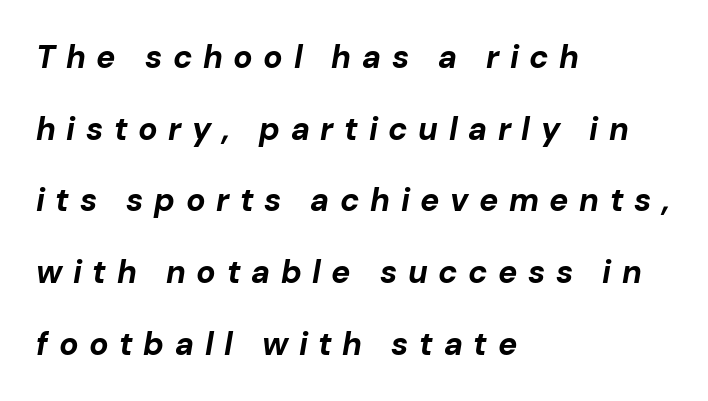
Q: Is the text bold? A: Yes.
Q: Is the text italic (slanted)? A: Yes, it leans right by about 10 degrees.
Q: Is the text underlined? A: No.
Q: How is the paragraph aligned? A: Left-aligned.
Q: Is the spacing between letters normal or unusually wide? A: Unusually wide.
Q: Is the spacing between lines tight, normal or loose? A: Loose.
Q: Width (condensed, normal, or wide)? A: Normal.
Q: Stroke contrast? A: Low.
Q: x-height? A: Medium.
Q: Monospaced? A: No.
